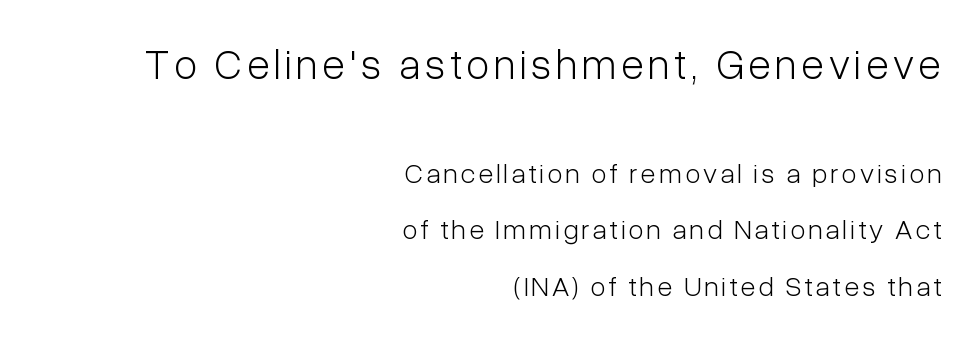
{"serif": "no", "italic": "no", "bold": "no", "weight": "light", "width": "condensed", "stroke_contrast": "low", "x_height": "medium", "monospaced": "no", "underline": "no", "align": "right", "line_spacing": "loose", "line_spacing_ratio": 2.01, "larger_block": "first", "size_ratio": 1.5, "glyph_px": 42}
